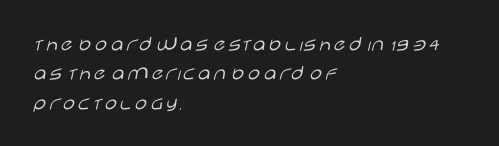
Bare-footed words on every line. The typesetting does not lean heavy: it is not bold. Tracking value appears to be zero — textbook default spacing. The vertical gap from one line to the next is medium.
